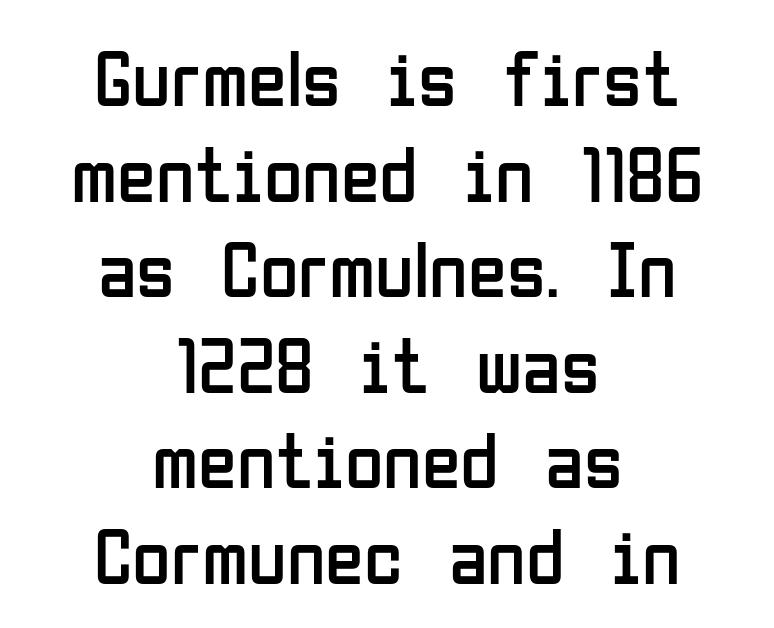
Q: Is the text bold? A: No.
Q: Is the text italic (slanted)? A: No, it is upright.
Q: Is the typeface a serif or a sans-serif typeface? A: Sans-serif.
Q: Is the text underlined? A: No.
Q: How is the paragraph aligned? A: Centered.
Q: Is the spacing between letters normal or unusually wide? A: Normal.
Q: Width (condensed, normal, or wide)? A: Condensed.
Q: Stroke contrast? A: Low.
Q: x-height? A: Medium.
Q: Monospaced? A: No.
